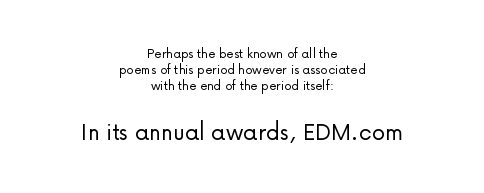
The image shows 27 px text type, upright; set centered, tight line spacing (1.08x), normal letter spacing, not underlined; the second (bottom) block is 1.8x larger.
